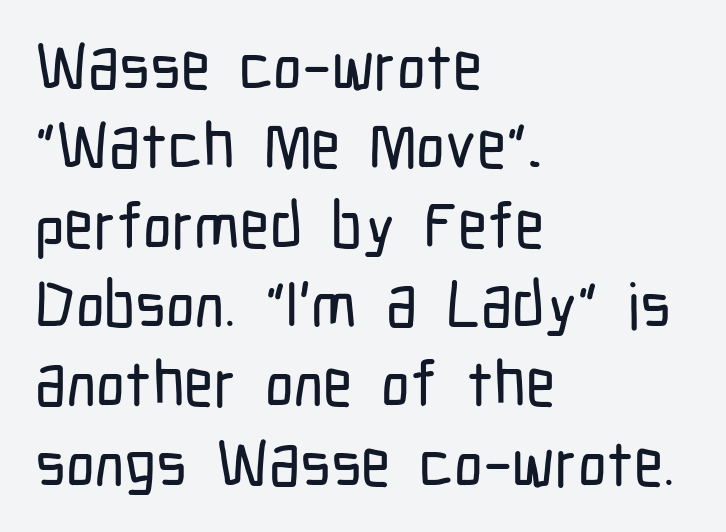
The image shows 64 px condensed sans-serif type, upright; set left-aligned, line spacing 1.24x, normal letter spacing, not underlined; low stroke contrast and a medium x-height.
